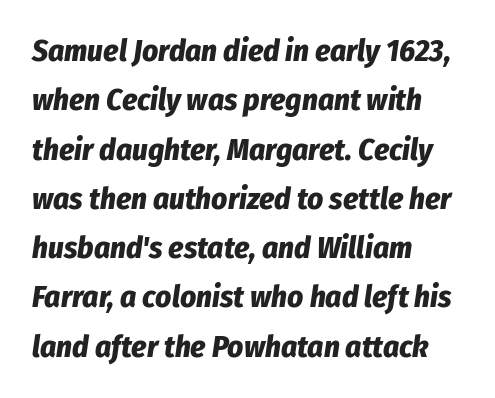
The image shows 31 px bold, condensed type, italic (leaning right); set left-aligned, normal line spacing (1.59x), normal letter spacing, not underlined; low stroke contrast and a medium x-height.
